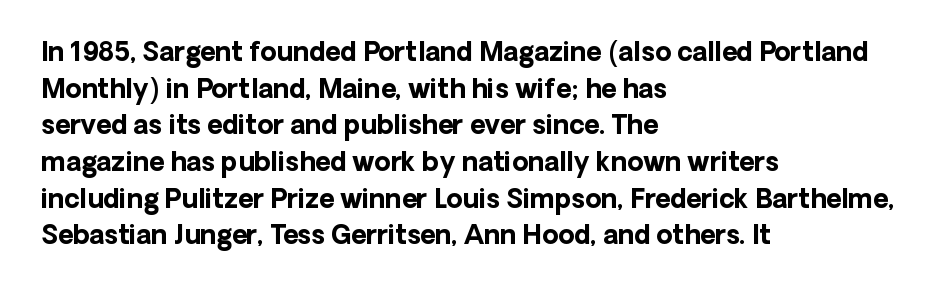
{"italic": "no", "bold": "yes", "underline": "no", "align": "left", "line_spacing": "normal", "line_spacing_ratio": 1.41, "letter_spacing": "normal", "letter_spacing_em": 0.0, "glyph_px": 26}
